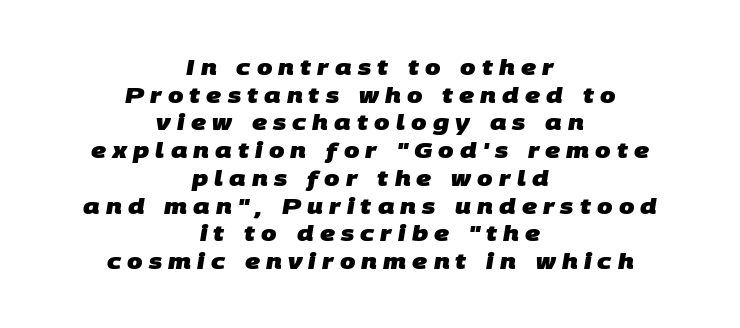
Compared with typical body copy, the letter spacing here is much looser. The passage shown is emphatically bold. Vertical spacing — default. Rule under the text: the space is simply empty. Compared with a flush-left layout, this one balances lines on the center instead.
